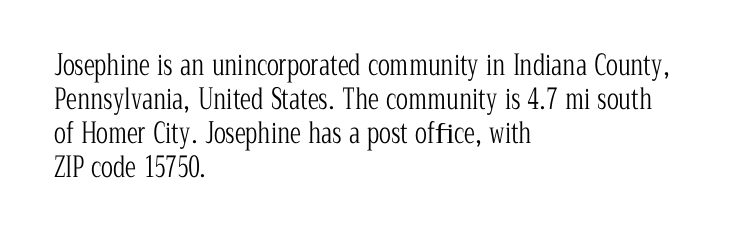
Visually the block forms a straight wall on the left and a jagged coastline on the right. Each letter's strokes conclude with small projecting serifs. Underline: absent. Letter spacing: default.
